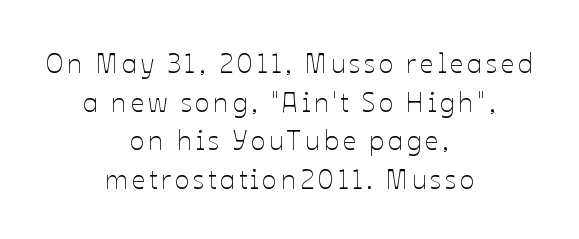
The image shows 27 px text type, upright; set centered, normal line spacing (1.43x), not underlined.
